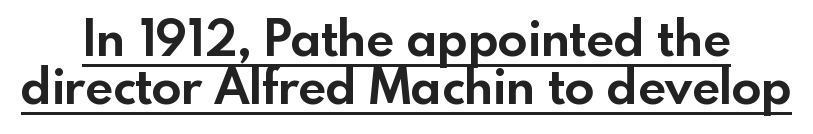
{"serif": "no", "italic": "no", "bold": "yes", "weight": "bold", "width": "normal", "x_height": "small", "monospaced": "no", "underline": "yes", "line_spacing": "tight", "line_spacing_ratio": 0.98, "letter_spacing": "normal", "letter_spacing_em": 0.0, "glyph_px": 49}
